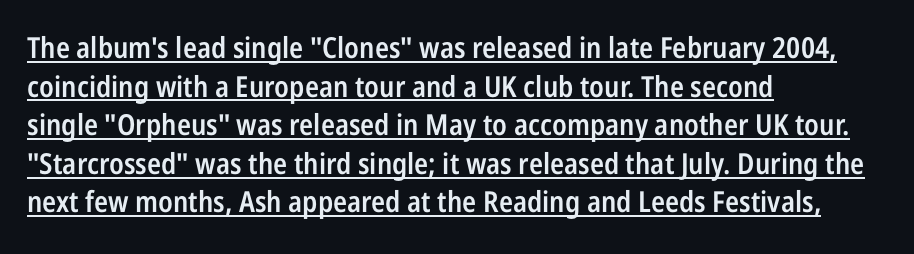
Q: Is the text bold? A: Semi-bold.
Q: Is the text italic (slanted)? A: No, it is upright.
Q: Is the typeface a serif or a sans-serif typeface? A: Sans-serif.
Q: Is the text underlined? A: Yes.
Q: How is the paragraph aligned? A: Left-aligned.
Q: Is the spacing between letters normal or unusually wide? A: Normal.
Q: Is the spacing between lines tight, normal or loose? A: Normal.
Q: Width (condensed, normal, or wide)? A: Condensed.
Q: Stroke contrast? A: Low.
Q: x-height? A: Medium.
Q: Monospaced? A: No.
